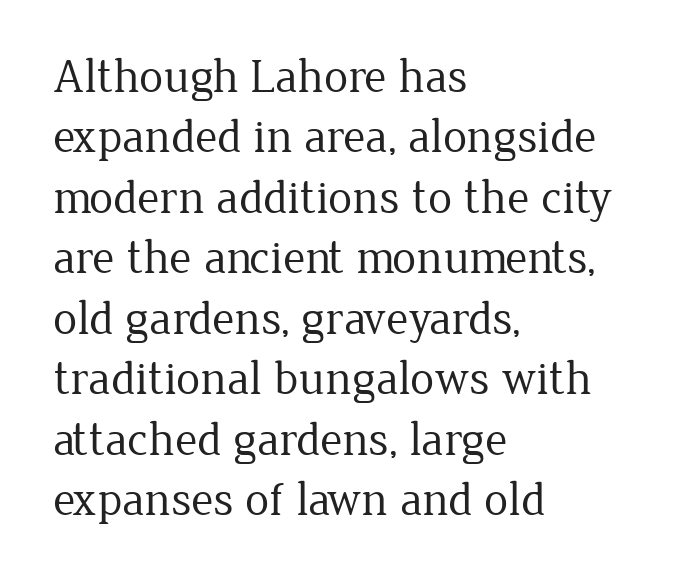
{"serif": "yes", "italic": "no", "bold": "no", "weight": "regular", "width": "normal", "stroke_contrast": "low", "x_height": "medium", "monospaced": "no", "underline": "no", "align": "left", "line_spacing": "normal", "line_spacing_ratio": 1.26, "letter_spacing": "normal", "letter_spacing_em": 0.0, "glyph_px": 48}
